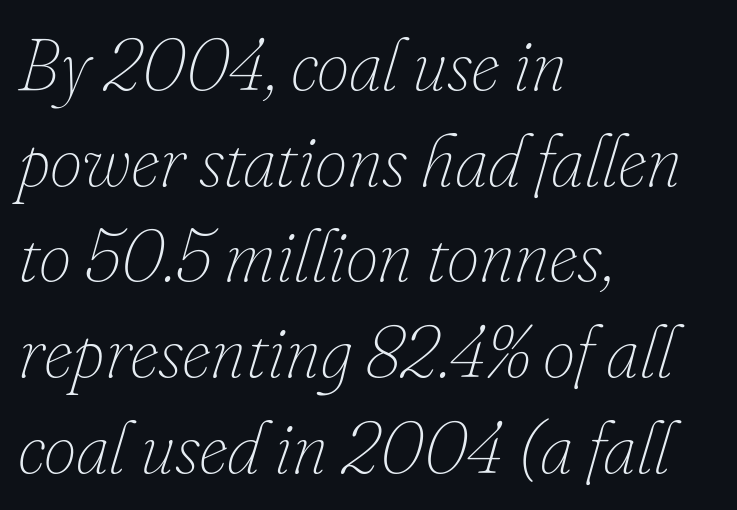
Q: Is the text bold? A: No.
Q: Is the text italic (slanted)? A: Yes, it leans right by about 16 degrees.
Q: Is the text underlined? A: No.
Q: How is the paragraph aligned? A: Left-aligned.
Q: Is the spacing between letters normal or unusually wide? A: Normal.
Q: Is the spacing between lines tight, normal or loose? A: Normal.
Q: Width (condensed, normal, or wide)? A: Normal.
Q: Stroke contrast? A: Low.
Q: x-height? A: Small.
Q: Monospaced? A: No.
